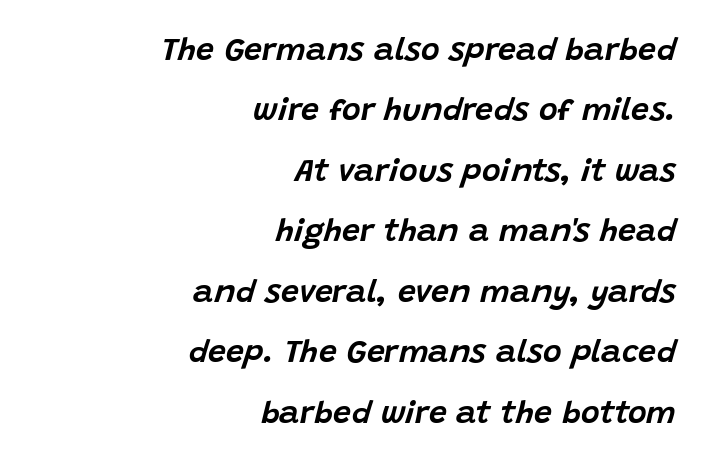
Tracking value appears to be zero — textbook default spacing. The strip under each line holds only bare page. The passage shown is typed in a proportional face where columns would drift. Where is the straight margin? On the right. If you drew a line through each stem, it would be angled.
